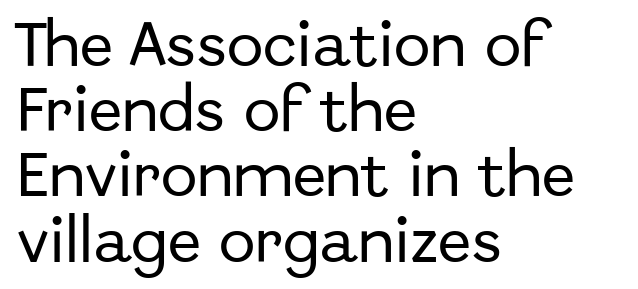
{"serif": "no", "italic": "no", "width": "normal", "stroke_contrast": "low", "x_height": "medium", "monospaced": "no", "underline": "no", "align": "left", "line_spacing": "normal", "line_spacing_ratio": 1.33, "letter_spacing": "normal", "letter_spacing_em": 0.0, "glyph_px": 49}
